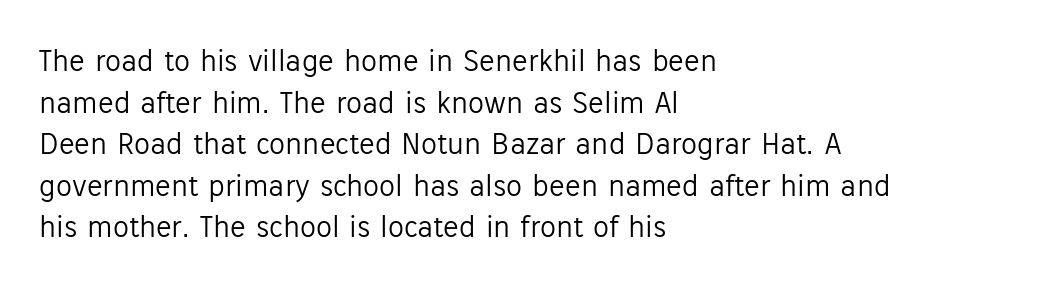
{"serif": "no", "italic": "no", "bold": "no", "weight": "light", "width": "normal", "stroke_contrast": "low", "x_height": "medium", "monospaced": "no", "underline": "no", "align": "left", "line_spacing": "normal", "line_spacing_ratio": 1.3, "letter_spacing": "normal", "letter_spacing_em": 0.0, "glyph_px": 32}
